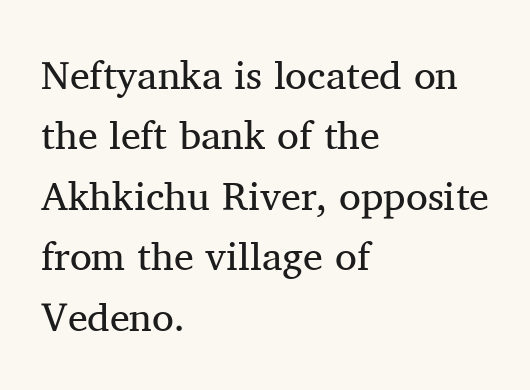
The image shows 40 px regular-weight serif type, upright; set left-aligned, normal line spacing (1.51x), normal letter spacing, not underlined; medium stroke contrast and a medium x-height.
